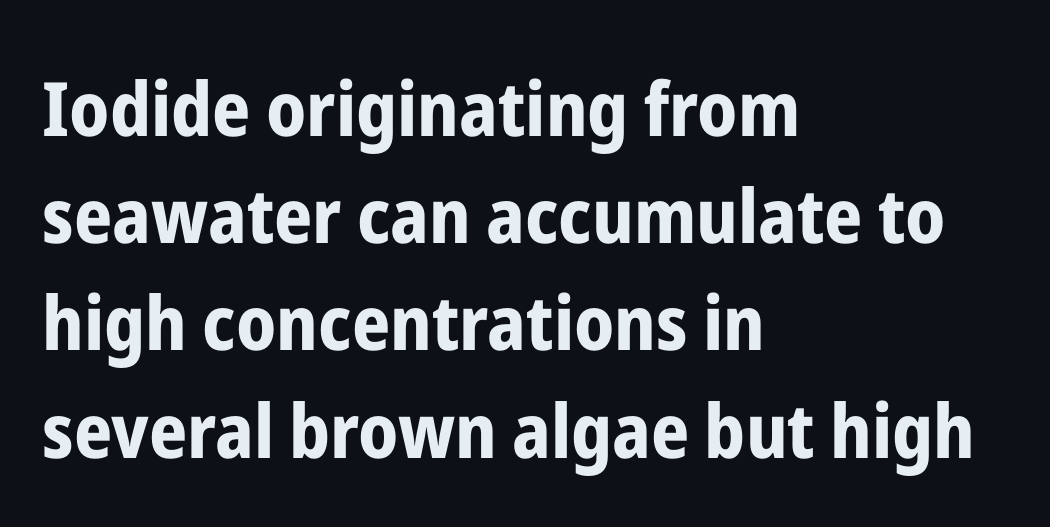
Tall strokes in this sample are plumb rather than angled. The face used here has the dense, thick strokes of a bold. This rendering uses left alignment, leaving the right contour irregular. In terms of letterform style, serifs are entirely absent. Each letter keeps its own natural width here, so spacing adapts to shape.
